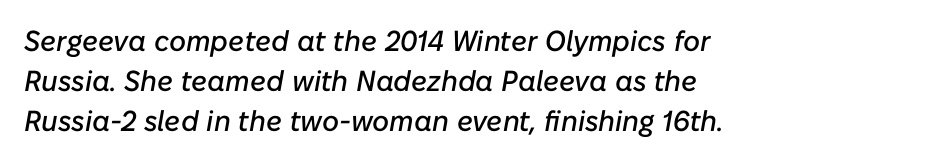
The letters are slanted; this is an italic face. Lines of text with bare space underneath. The gaps between neighbouring characters are ordinary and unremarkable. Leading: standard. All the whitespace from short lines collects on the right. You could not count columns in this text — the font is proportionally spaced.
